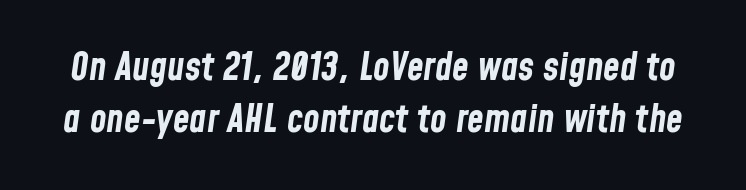
Q: Is the text bold? A: Yes.
Q: Is the text italic (slanted)? A: Yes, it leans right by about 8 degrees.
Q: Is the text underlined? A: No.
Q: Is the spacing between letters normal or unusually wide? A: Normal.
Q: Is the spacing between lines tight, normal or loose? A: Normal.
Q: Width (condensed, normal, or wide)? A: Condensed.
Q: Stroke contrast? A: Low.
Q: x-height? A: Medium.
Q: Monospaced? A: No.
